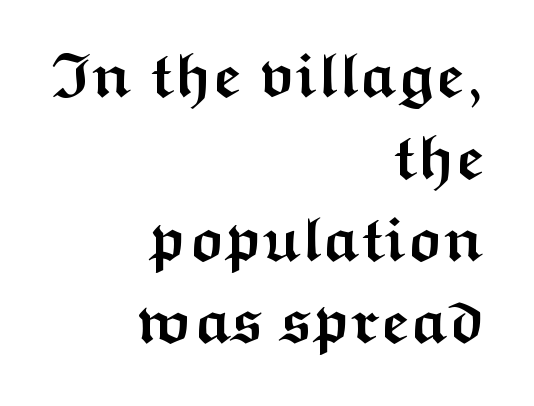
{"serif": "no", "italic": "no", "bold": "yes", "weight": "semibold", "width": "wide", "stroke_contrast": "medium", "x_height": "medium", "monospaced": "no", "underline": "no", "align": "right", "line_spacing": "normal", "line_spacing_ratio": 1.3, "letter_spacing": "normal", "letter_spacing_em": 0.0, "glyph_px": 63}
